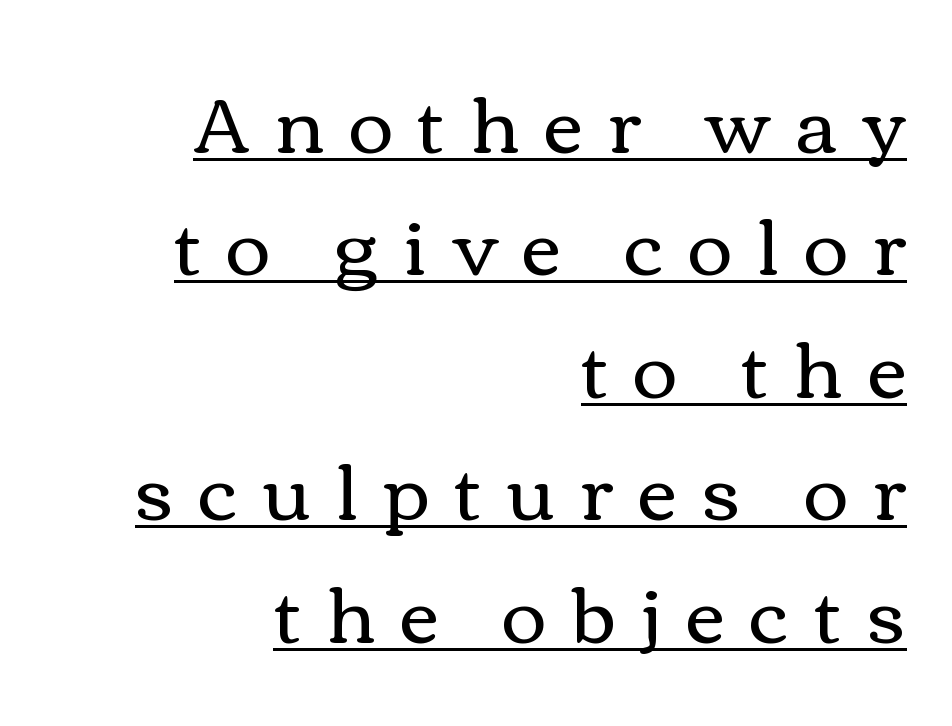
Heft: none added — not bold. The setting favours the right margin, as signatures and pull-quotes sometimes do. You can tell it's not italic because the verticals are truly vertical. You could not count columns in this text — the font is proportionally spaced. Students, observe the line beneath the letters — that is underlining.
